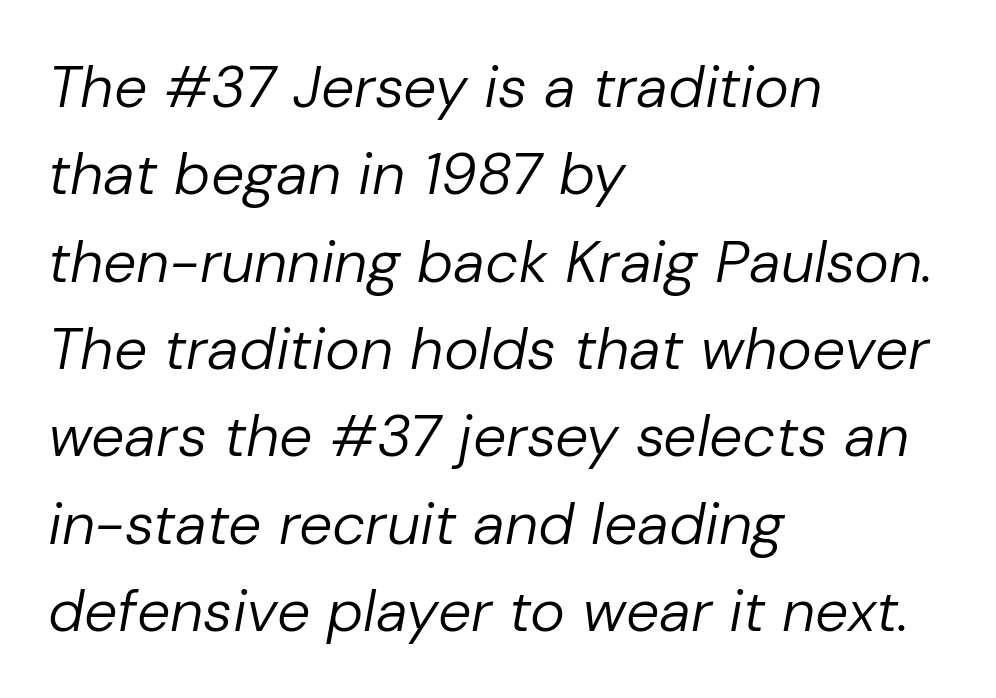
Q: Is the text bold? A: No.
Q: Is the text italic (slanted)? A: Yes, it leans right by about 10 degrees.
Q: Is the text underlined? A: No.
Q: How is the paragraph aligned? A: Left-aligned.
Q: Is the spacing between letters normal or unusually wide? A: Normal.
Q: Is the spacing between lines tight, normal or loose? A: Normal.
Q: Width (condensed, normal, or wide)? A: Normal.
Q: Stroke contrast? A: Low.
Q: x-height? A: Medium.
Q: Monospaced? A: No.
